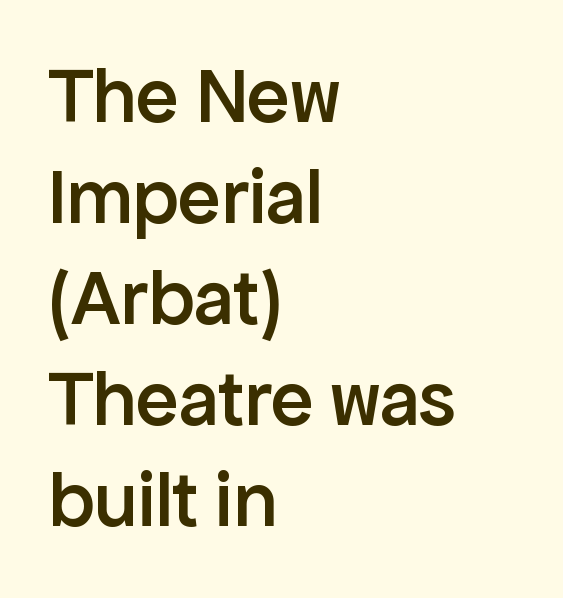
Q: Is the text bold? A: Semi-bold.
Q: Is the text italic (slanted)? A: No, it is upright.
Q: Is the typeface a serif or a sans-serif typeface? A: Sans-serif.
Q: Is the text underlined? A: No.
Q: How is the paragraph aligned? A: Left-aligned.
Q: Is the spacing between letters normal or unusually wide? A: Normal.
Q: Is the spacing between lines tight, normal or loose? A: Normal.
Q: Width (condensed, normal, or wide)? A: Normal.
Q: Stroke contrast? A: Low.
Q: x-height? A: Medium.
Q: Monospaced? A: No.
